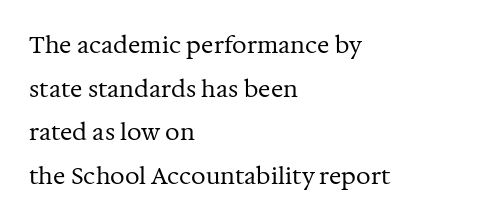
{"italic": "no", "bold": "no", "underline": "no", "align": "left", "line_spacing": "loose", "line_spacing_ratio": 1.9, "letter_spacing": "normal", "letter_spacing_em": 0.0, "glyph_px": 23}
